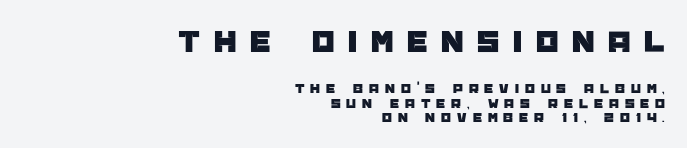
The image shows 32 px sans-serif type, upright; set right-aligned, tight line spacing (1.02x), unusually wide letter spacing (+0.43 em), not underlined; the first (top) block is 2.29x larger; low stroke contrast and a large x-height.
